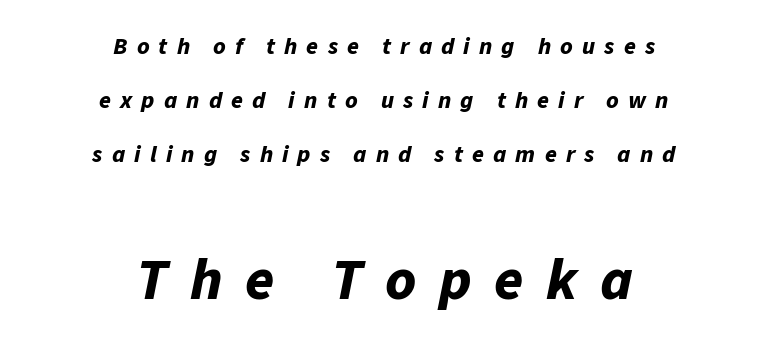
The image shows 59 px bold type, italic (leaning right); set centered, loose line spacing (2.25x), unusually wide letter spacing (+0.38 em), not underlined; the second (bottom) block is 2.46x larger; low stroke contrast and a medium x-height.
